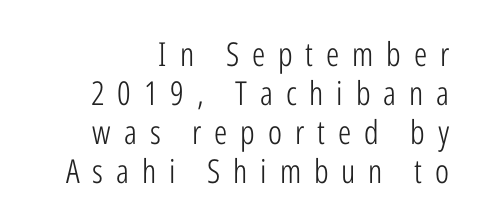
Q: Is the text bold? A: No.
Q: Is the text italic (slanted)? A: No, it is upright.
Q: Is the typeface a serif or a sans-serif typeface? A: Sans-serif.
Q: Is the text underlined? A: No.
Q: How is the paragraph aligned? A: Right-aligned.
Q: Is the spacing between letters normal or unusually wide? A: Unusually wide.
Q: Width (condensed, normal, or wide)? A: Condensed.
Q: Stroke contrast? A: Low.
Q: x-height? A: Medium.
Q: Monospaced? A: No.
